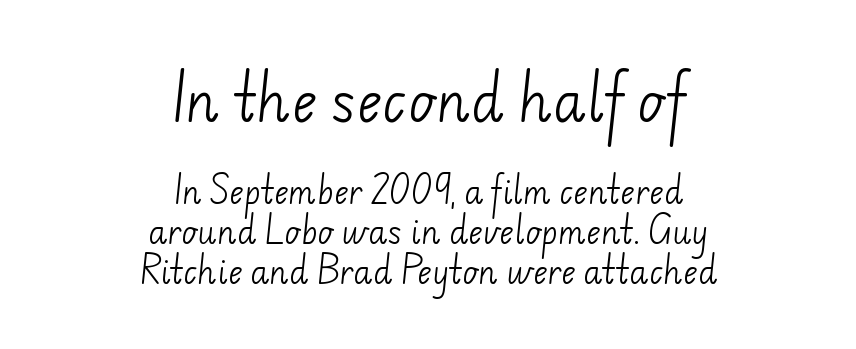
What stands out about the letter spacing? Nothing — it is the standard amount. A quiet, ordinary-to-light weight characterises the typeface. Honestly, there is no underline to notice here at all. The face used here is proportionally spaced, like ordinary book or web type. Normally led — the rows are evenly, conventionally spaced. The passage shown begins with its larger block and ends with its smaller one.
